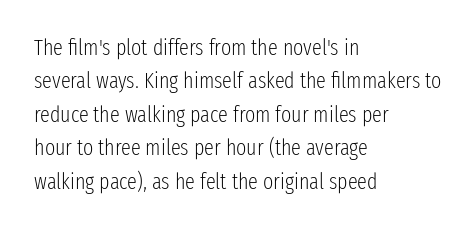
The image shows 22 px text type, upright; set left-aligned, normal line spacing (1.52x), normal letter spacing, not underlined.
